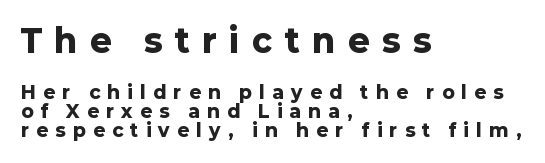
Q: Is the text bold? A: Yes.
Q: Is the text italic (slanted)? A: No, it is upright.
Q: Is the typeface a serif or a sans-serif typeface? A: Sans-serif.
Q: Is the text underlined? A: No.
Q: How is the paragraph aligned? A: Left-aligned.
Q: Is the spacing between letters normal or unusually wide? A: Unusually wide.
Q: Is the spacing between lines tight, normal or loose? A: Tight.
Q: Which block of text is set in a larger size, the first (top) or the second (bottom)? A: The first (top) one.
Q: Width (condensed, normal, or wide)? A: Normal.
Q: Stroke contrast? A: Low.
Q: x-height? A: Medium.
Q: Monospaced? A: No.
